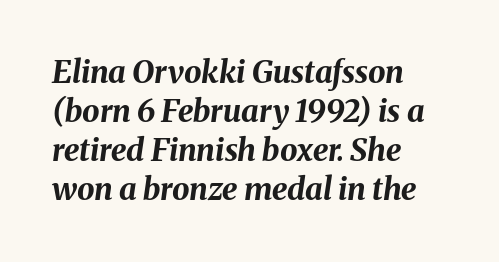
The letters are bold, with thick, heavy strokes. Clear beneath every line of the passage. Does the copy run flush right? No — it runs flush left. The rendering keeps characters at their native spacing. Evenly set lines give the paragraph a standard silhouette. Proportional: the letters do not fall into vertical columns.
